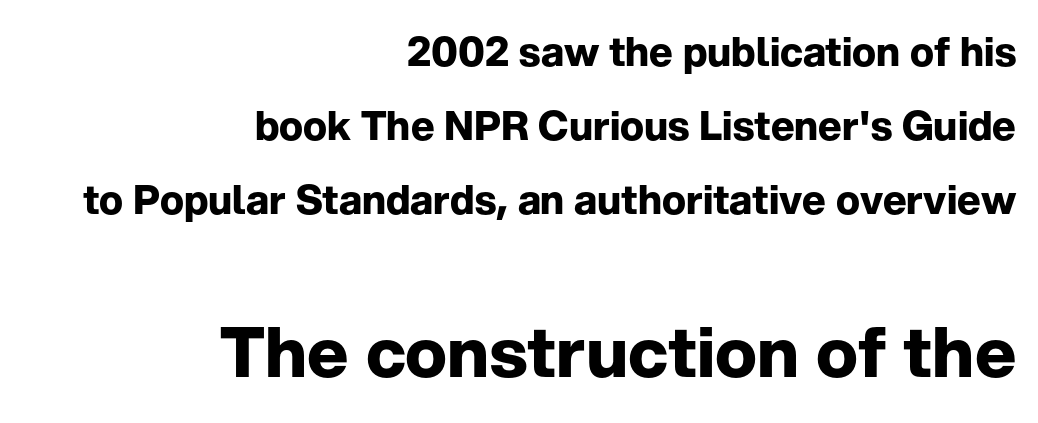
The image shows 70 px bold sans-serif type, upright; set right-aligned, line spacing 1.85x, normal letter spacing, not underlined; the second (bottom) block is 1.75x larger; low stroke contrast and a medium x-height.
